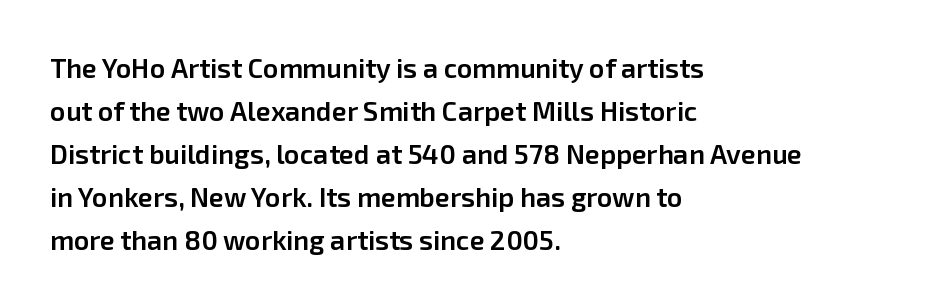
{"italic": "no", "bold": "semi", "underline": "no", "align": "left", "line_spacing": "normal", "line_spacing_ratio": 1.59, "letter_spacing": "normal", "letter_spacing_em": 0.0, "glyph_px": 27}
